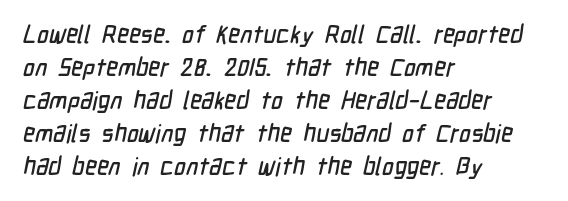
{"underline": "no", "align": "left", "line_spacing": "normal", "line_spacing_ratio": 1.32, "letter_spacing": "normal", "letter_spacing_em": 0.0, "glyph_px": 25}
